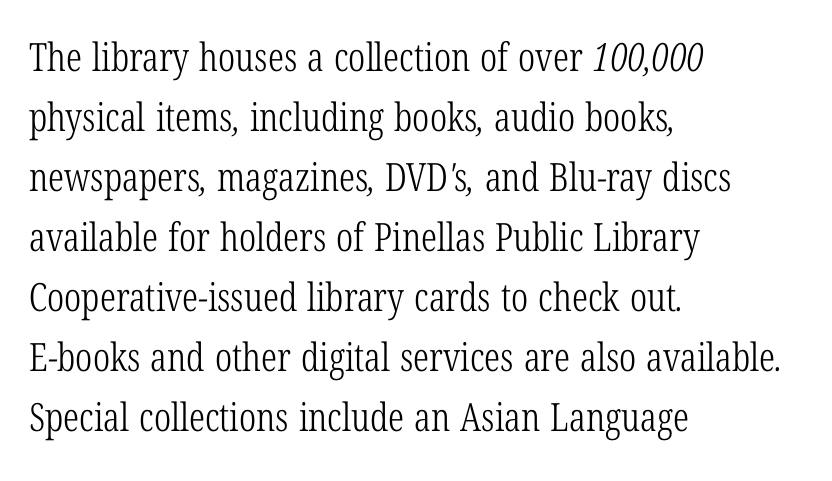
The image shows 39 px light, condensed serif type; set left-aligned, normal line spacing (1.54x), normal letter spacing, not underlined; low stroke contrast and a medium x-height.
